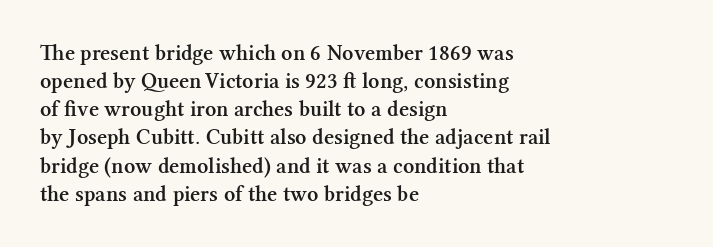
Quick note: underline off. Left-aligned paragraph, ragged on the right. Nope, not italic — everything's standing straight. The line texture is even and compact thanks to regular tracking. Successive baselines arrive at the customary interval. Firm but not heavy-handed strokes: this text is semibold.
